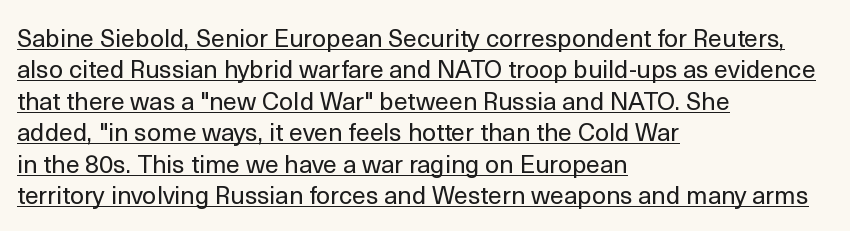
Q: Is the text bold? A: No.
Q: Is the text italic (slanted)? A: No, it is upright.
Q: Is the text underlined? A: Yes.
Q: How is the paragraph aligned? A: Left-aligned.
Q: Is the spacing between letters normal or unusually wide? A: Normal.
Q: Is the spacing between lines tight, normal or loose? A: Normal.
